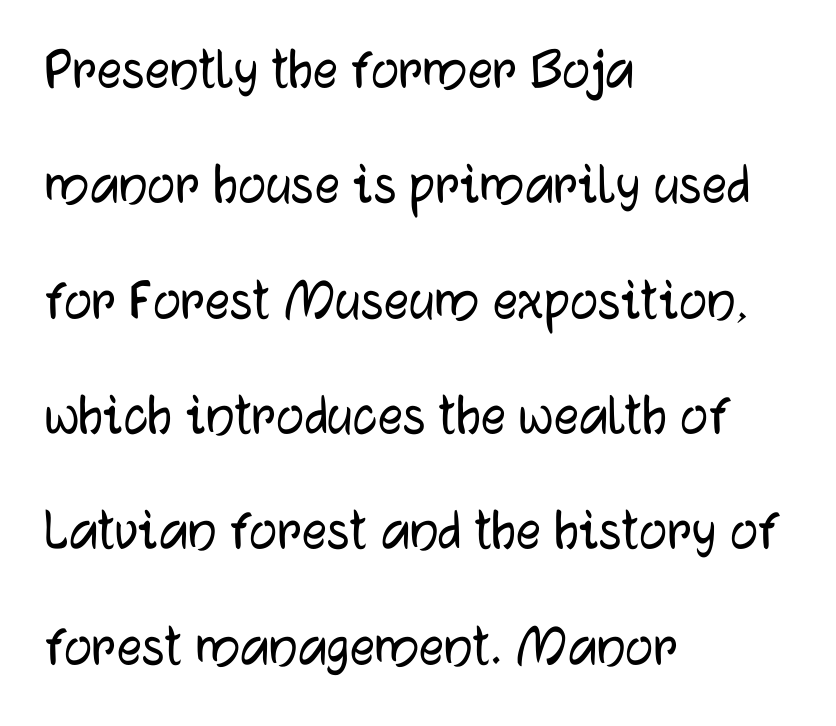
The image shows 62 px sans-serif type, upright; set left-aligned, line spacing 1.86x, normal letter spacing, not underlined; low stroke contrast and a medium x-height.
